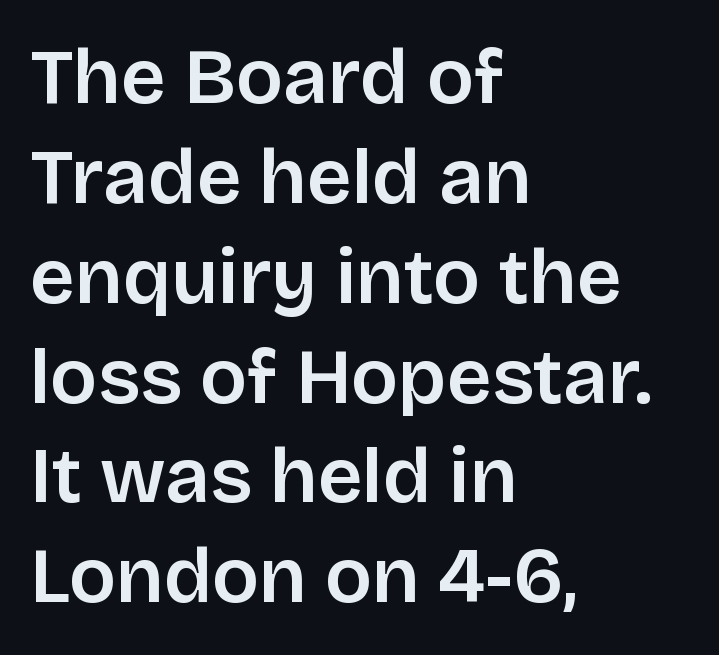
The image shows 78 px sans-serif type, upright; set left-aligned, normal line spacing (1.28x), normal letter spacing, not underlined; low stroke contrast and a large x-height.
